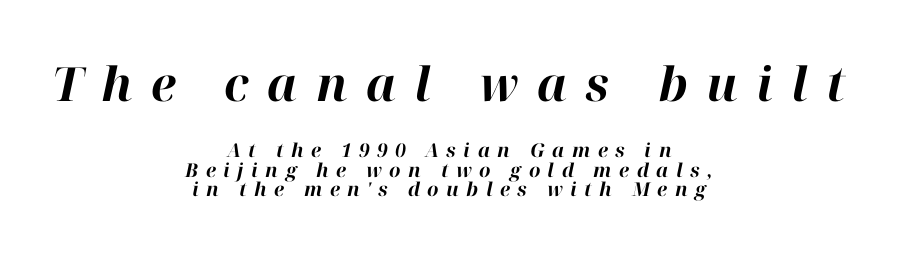
Here the designer chose a conventional face with non-uniform glyph widths. Spacing between characters has been opened up far beyond the box default. The earlier block is typeset at a bigger size than the later block. This rendering features lettering with no underline.
